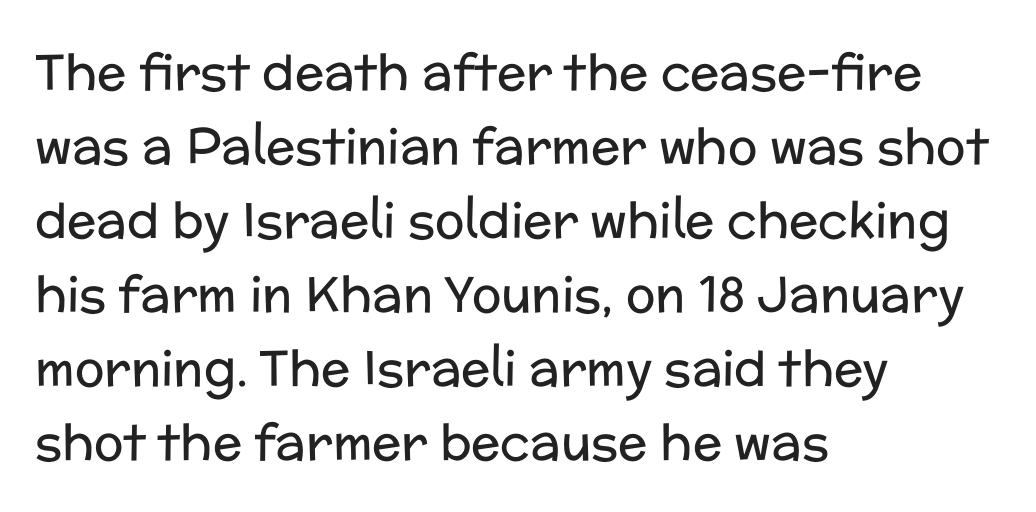
{"serif": "no", "italic": "no", "bold": "no", "weight": "regular", "width": "normal", "stroke_contrast": "low", "x_height": "medium", "monospaced": "no", "underline": "no", "align": "left", "line_spacing": "normal", "line_spacing_ratio": 1.51, "letter_spacing": "normal", "letter_spacing_em": 0.0, "glyph_px": 49}
